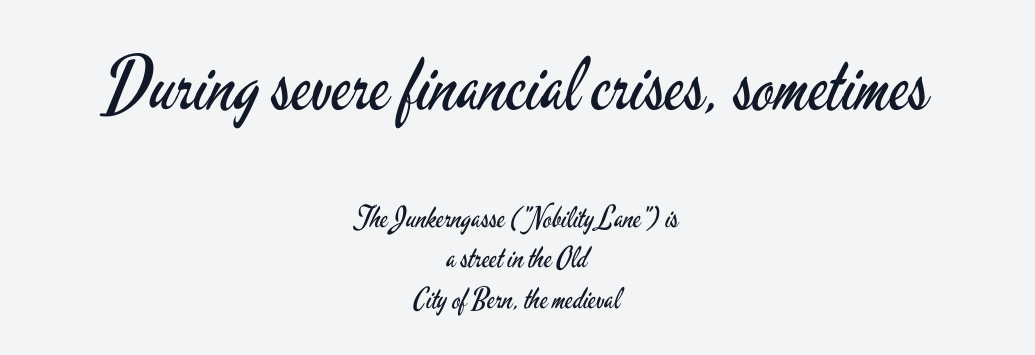
{"serif": "no", "bold": "no", "weight": "regular", "width": "condensed", "stroke_contrast": "low", "x_height": "small", "monospaced": "no", "underline": "no", "align": "center", "line_spacing": "normal", "line_spacing_ratio": 1.4, "letter_spacing": "normal", "letter_spacing_em": 0.0, "larger_block": "first", "size_ratio": 2.52, "glyph_px": 73}
